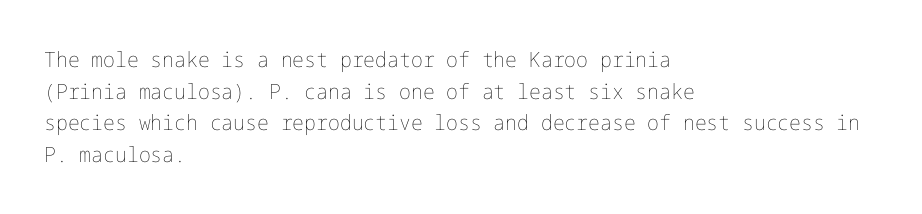
Style check: upright. Leftover space on each line is placed entirely after the last word. The rows are spaced the way most documents space them. The font is comparable to plain body text, perhaps lighter. Honestly, there is no underline to notice here at all. Nobody touched the tracking dial on this one.
